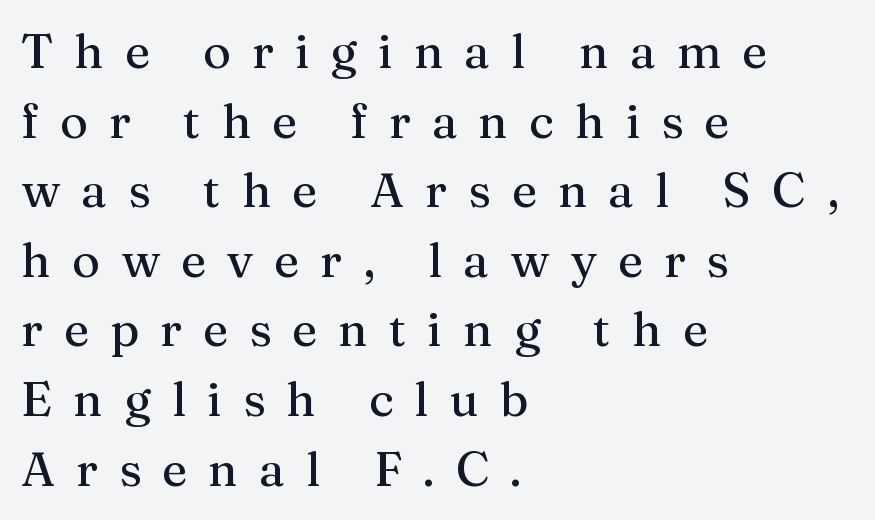
The image shows 48 px serif type, upright; set left-aligned, normal line spacing (1.45x), unusually wide letter spacing (+0.44 em), not underlined; medium stroke contrast and a medium x-height.
